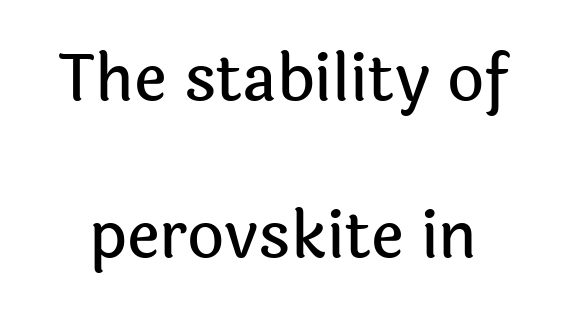
{"serif": "no", "italic": "no", "width": "normal", "x_height": "medium", "monospaced": "no", "underline": "no", "line_spacing": "loose", "line_spacing_ratio": 2.46, "letter_spacing": "normal", "letter_spacing_em": 0.0, "glyph_px": 64}
